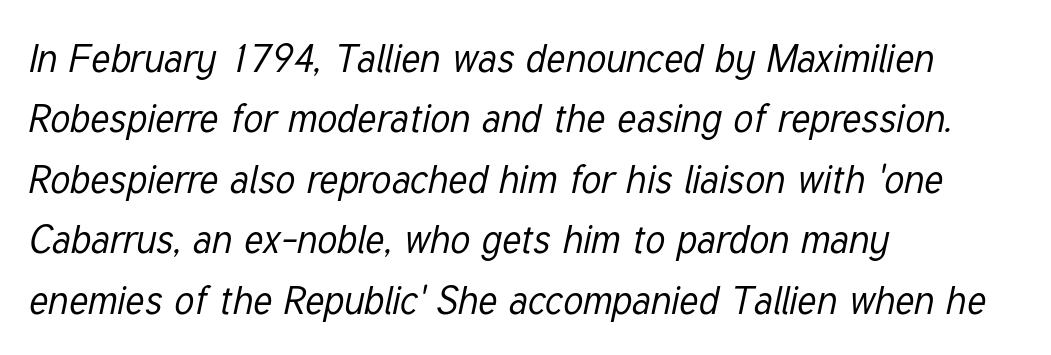
Q: Is the text bold? A: No.
Q: Is the text italic (slanted)? A: Yes, it leans right by about 12 degrees.
Q: Is the text underlined? A: No.
Q: How is the paragraph aligned? A: Left-aligned.
Q: Is the spacing between letters normal or unusually wide? A: Normal.
Q: Is the spacing between lines tight, normal or loose? A: Normal.
Q: Width (condensed, normal, or wide)? A: Condensed.
Q: Stroke contrast? A: Low.
Q: x-height? A: Medium.
Q: Monospaced? A: No.
